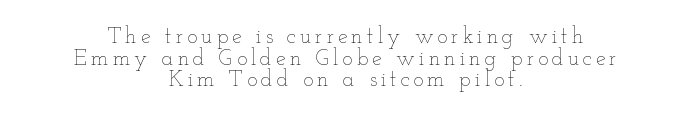
Q: Is the text bold? A: No.
Q: Is the text italic (slanted)? A: No, it is upright.
Q: Is the text underlined? A: No.
Q: How is the paragraph aligned? A: Centered.
Q: Is the spacing between lines tight, normal or loose? A: Tight.
